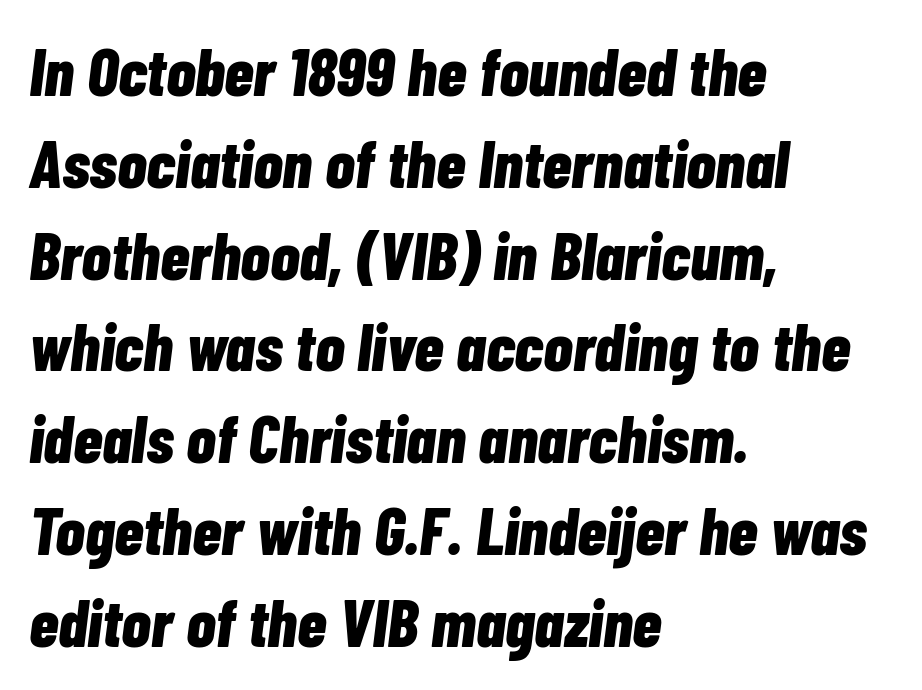
{"italic": "yes", "lean": "right", "slant_degrees": 7, "bold": "yes", "weight": "bold", "width": "condensed", "stroke_contrast": "low", "x_height": "medium", "monospaced": "no", "underline": "no", "align": "left", "line_spacing": "normal", "line_spacing_ratio": 1.37, "letter_spacing": "normal", "letter_spacing_em": 0.0, "glyph_px": 67}
